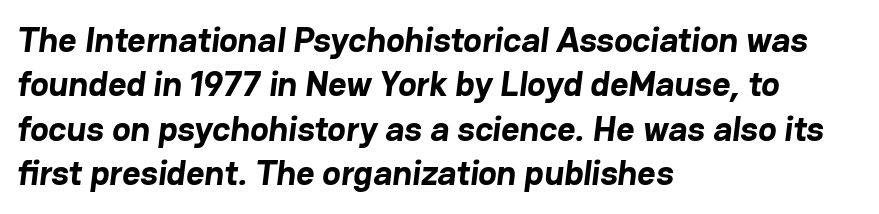
Q: Is the text bold? A: Yes.
Q: Is the typeface a serif or a sans-serif typeface? A: Sans-serif.
Q: Is the text underlined? A: No.
Q: How is the paragraph aligned? A: Left-aligned.
Q: Is the spacing between letters normal or unusually wide? A: Normal.
Q: Is the spacing between lines tight, normal or loose? A: Normal.
Q: Width (condensed, normal, or wide)? A: Normal.
Q: Stroke contrast? A: Low.
Q: x-height? A: Medium.
Q: Monospaced? A: No.
